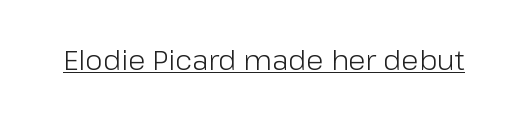
On a weight scale, this lands at 450 or below. Looks like regular typesetting: each glyph gets only the width it needs. Regarding serifs, this sample does without them. Posture: straight, roman, zero tilt. Every word sits above its own underline. This rendering leaves character spacing at its baseline value.
